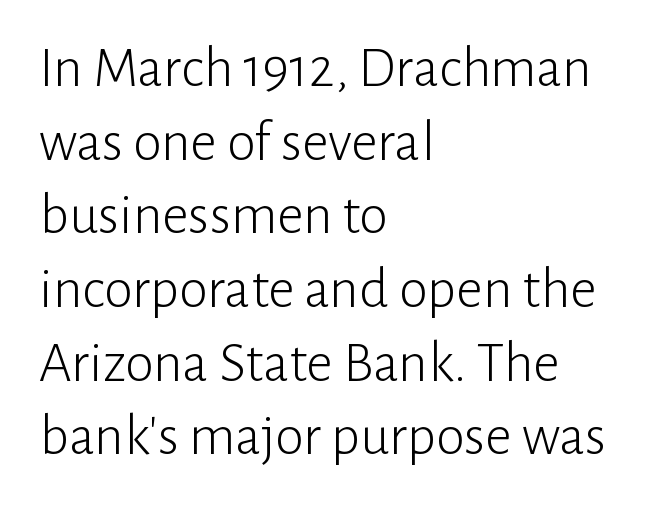
Notice how the stems are strictly vertical — no italics here. The horizontal fit of the characters is conventional and even. Is there much room between lines? A standard amount, neither cramped nor airy. What kind of face is this? One without serifs — a sans. A light-to-regular cut is what we see here. The rendering uses natural spacing where letterforms have individual widths.
